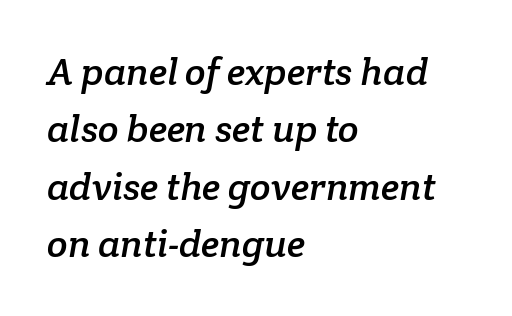
{"serif": "yes", "width": "normal", "stroke_contrast": "low", "x_height": "medium", "monospaced": "no", "underline": "no", "align": "left", "line_spacing": "normal", "line_spacing_ratio": 1.51, "letter_spacing": "normal", "letter_spacing_em": 0.0, "glyph_px": 38}
